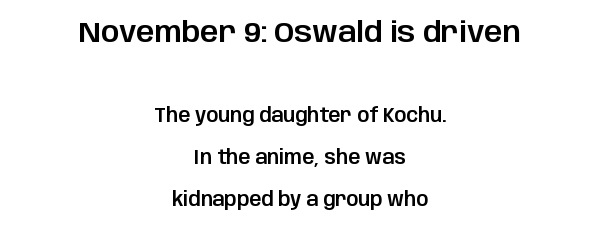
Looks like regular typesetting: each glyph gets only the width it needs. The space beneath each line is pristine and unruled. The letterforms sit shoulder to shoulder at normal distance. Nope, not italic — everything's standing straight. Line spacing here is loose. Typographically, this falls in the sans-serif category.
